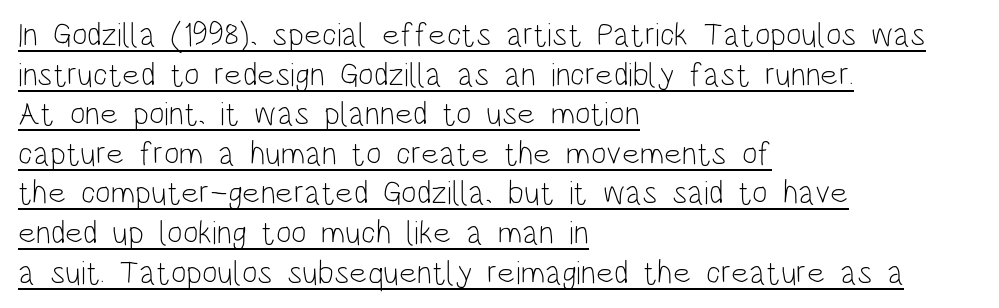
Check the space under the baseline: a stroke is drawn there. This rendering leaves character spacing at its baseline value. Varying glyph widths throughout — classic text-font behaviour. The typesetter chose a ragged-right arrangement here. You can tell from the bare stems that sans-serif type was used. The passage shown is not bold in any degree.
